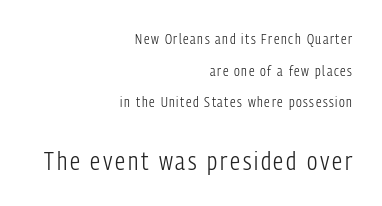
{"italic": "no", "bold": "no", "underline": "no", "align": "right", "line_spacing": "loose", "line_spacing_ratio": 2.26, "larger_block": "second", "size_ratio": 1.79, "glyph_px": 25}
